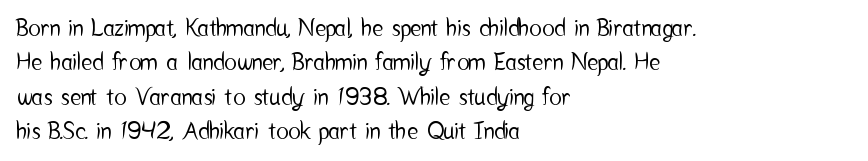
{"italic": "no", "underline": "no", "align": "left", "line_spacing": "normal", "line_spacing_ratio": 1.49, "letter_spacing": "normal", "letter_spacing_em": 0.0, "glyph_px": 23}
